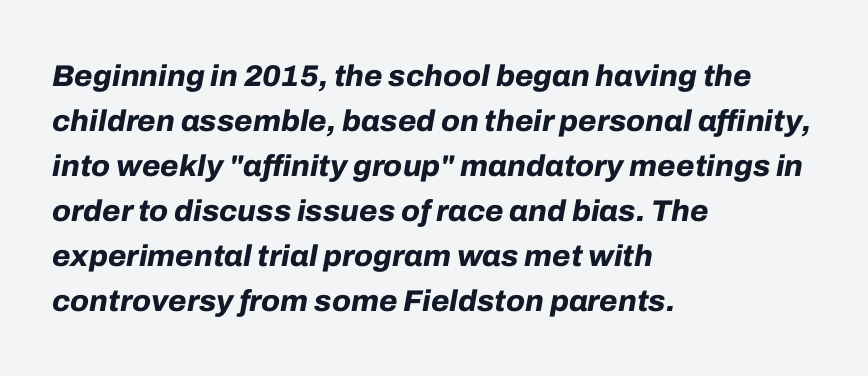
Q: Is the text bold? A: Yes.
Q: Is the text italic (slanted)? A: Yes, it leans right by about 10 degrees.
Q: Is the text underlined? A: No.
Q: How is the paragraph aligned? A: Left-aligned.
Q: Is the spacing between letters normal or unusually wide? A: Normal.
Q: Is the spacing between lines tight, normal or loose? A: Normal.
Q: Width (condensed, normal, or wide)? A: Normal.
Q: Stroke contrast? A: Low.
Q: x-height? A: Medium.
Q: Monospaced? A: No.
